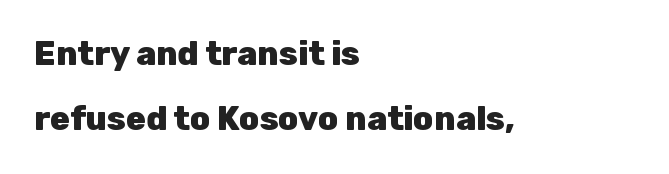
Q: Is the text bold? A: Yes.
Q: Is the text italic (slanted)? A: No, it is upright.
Q: Is the typeface a serif or a sans-serif typeface? A: Sans-serif.
Q: Is the text underlined? A: No.
Q: How is the paragraph aligned? A: Left-aligned.
Q: Is the spacing between letters normal or unusually wide? A: Normal.
Q: Is the spacing between lines tight, normal or loose? A: Loose.
Q: Width (condensed, normal, or wide)? A: Normal.
Q: Stroke contrast? A: Low.
Q: x-height? A: Medium.
Q: Monospaced? A: No.
